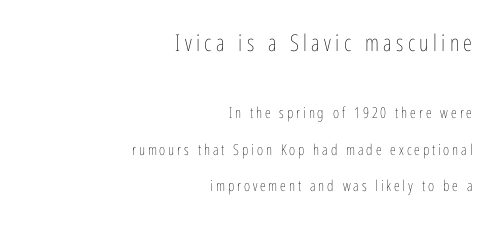
{"italic": "no", "bold": "no", "underline": "no", "align": "right", "line_spacing": "loose", "line_spacing_ratio": 2.43, "larger_block": "first", "size_ratio": 1.53, "glyph_px": 23}
